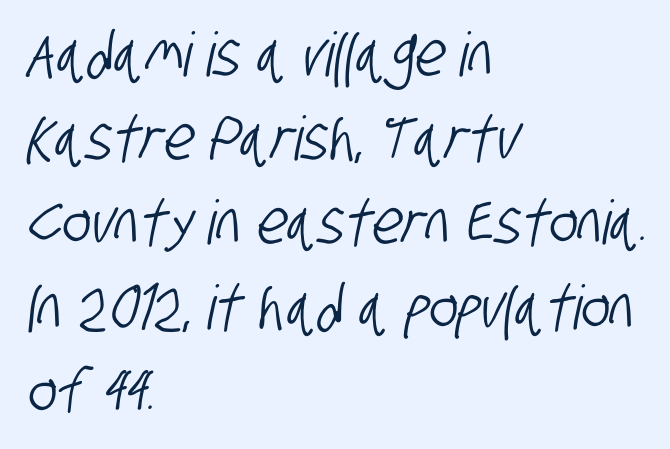
The paragraph has a hard left edge and a soft right edge. These lines keep a tight, regular rhythm from letter to letter. Typographically, this falls in the sans-serif category. Interline gaps are of average width in this sample. Descenders hang freely into open space. Each letter keeps its own natural width here, so spacing adapts to shape.
